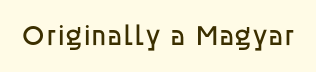
The image shows 29 px regular-weight sans-serif type, upright; set normal letter spacing, not underlined; low stroke contrast and a large x-height.
